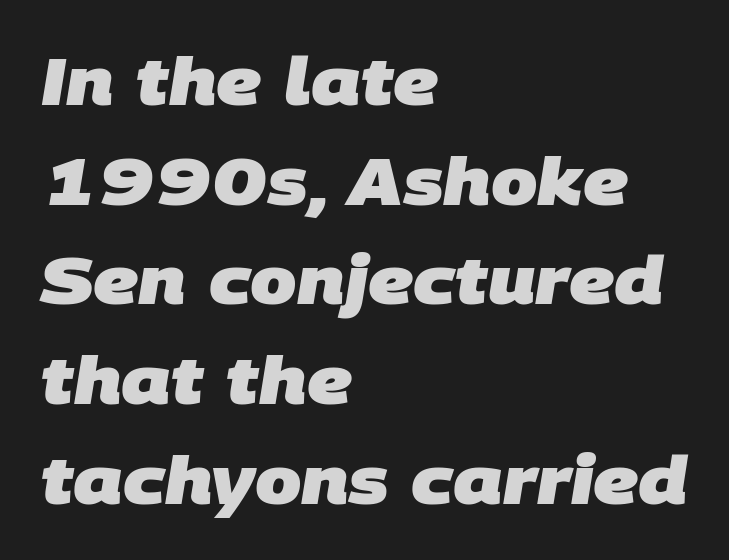
Q: Is the text bold? A: Yes.
Q: Is the typeface a serif or a sans-serif typeface? A: Sans-serif.
Q: Is the text underlined? A: No.
Q: How is the paragraph aligned? A: Left-aligned.
Q: Is the spacing between letters normal or unusually wide? A: Normal.
Q: Is the spacing between lines tight, normal or loose? A: Normal.
Q: Width (condensed, normal, or wide)? A: Normal.
Q: Stroke contrast? A: Low.
Q: x-height? A: Large.
Q: Monospaced? A: No.
